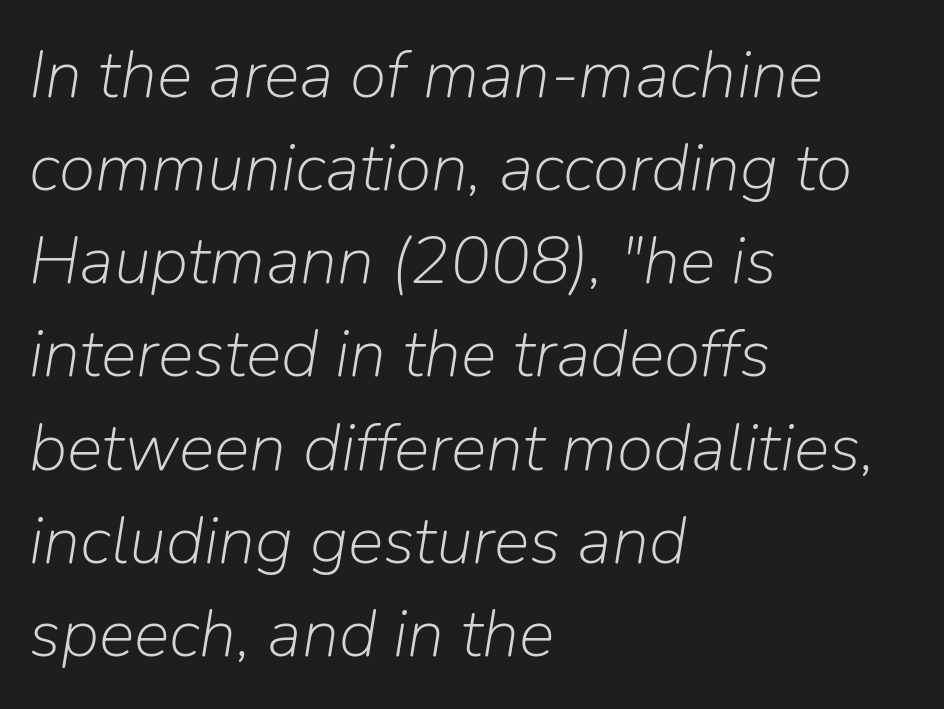
The image shows 67 px light type, italic (leaning right); set left-aligned, normal line spacing (1.39x), normal letter spacing, not underlined; low stroke contrast and a medium x-height.
